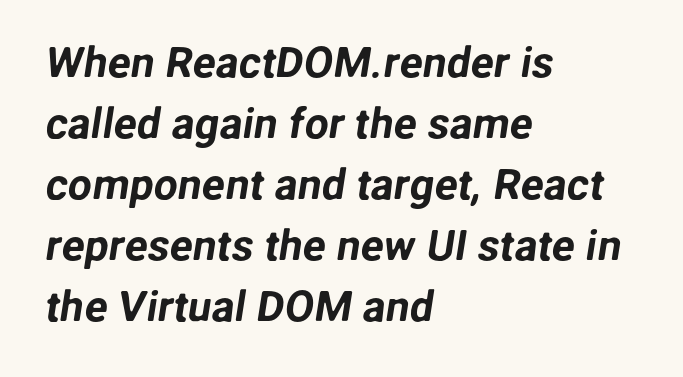
{"serif": "no", "width": "normal", "stroke_contrast": "low", "x_height": "medium", "monospaced": "no", "underline": "no", "align": "left", "line_spacing": "normal", "line_spacing_ratio": 1.42, "letter_spacing": "normal", "letter_spacing_em": 0.0, "glyph_px": 43}
